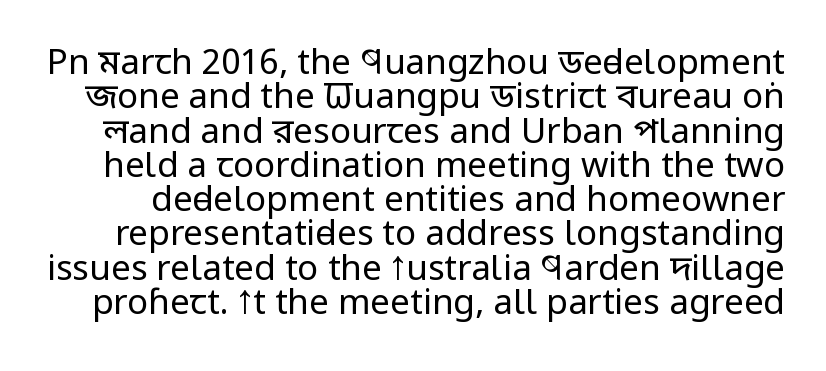
Q: Is the text bold? A: No.
Q: Is the text italic (slanted)? A: No, it is upright.
Q: Is the typeface a serif or a sans-serif typeface? A: Sans-serif.
Q: Is the text underlined? A: No.
Q: Is the spacing between letters normal or unusually wide? A: Normal.
Q: Is the spacing between lines tight, normal or loose? A: Tight.
Q: Width (condensed, normal, or wide)? A: Condensed.
Q: Stroke contrast? A: Low.
Q: x-height? A: Large.
Q: Monospaced? A: No.
